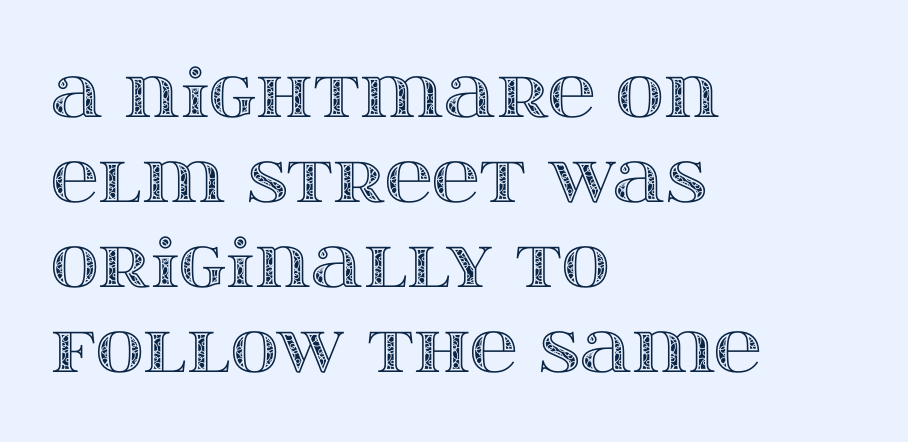
{"italic": "no", "width": "wide", "x_height": "large", "monospaced": "no", "underline": "no", "align": "left", "line_spacing": "normal", "line_spacing_ratio": 1.29, "letter_spacing": "normal", "letter_spacing_em": 0.0, "glyph_px": 66}
